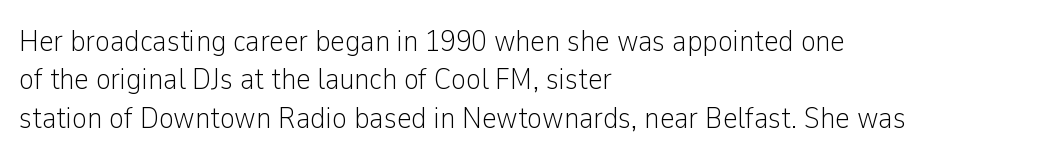
The image shows 31 px light, condensed sans-serif type, upright; set left-aligned, line spacing 1.24x, normal letter spacing, not underlined; low stroke contrast and a medium x-height.
